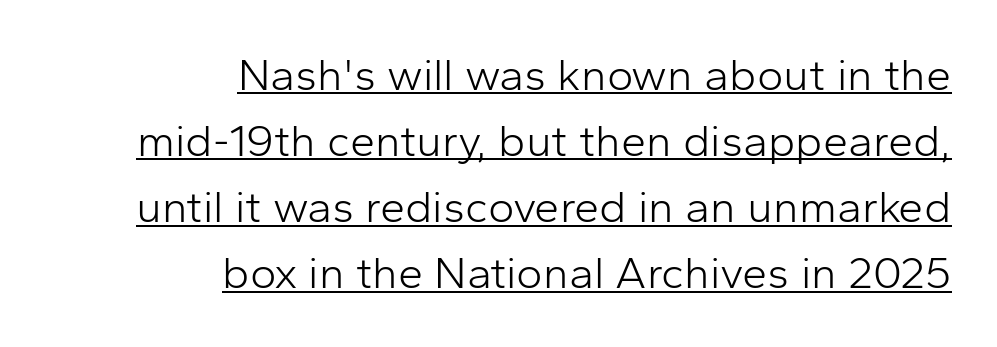
The image shows 45 px light sans-serif type, upright; set right-aligned, normal line spacing (1.47x), normal letter spacing, underlined; low stroke contrast and a medium x-height.
